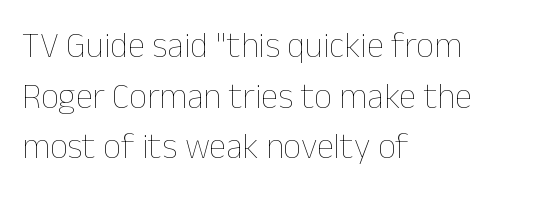
{"italic": "no", "bold": "no", "weight": "thin", "width": "normal", "stroke_contrast": "low", "x_height": "medium", "monospaced": "no", "underline": "no", "align": "left", "line_spacing": "normal", "line_spacing_ratio": 1.45, "letter_spacing": "normal", "letter_spacing_em": 0.0, "glyph_px": 35}
